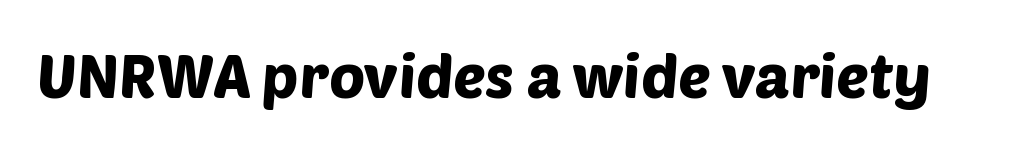
Q: Is the typeface a serif or a sans-serif typeface? A: Sans-serif.
Q: Is the text underlined? A: No.
Q: Is the spacing between letters normal or unusually wide? A: Normal.
Q: Width (condensed, normal, or wide)? A: Normal.
Q: Stroke contrast? A: Low.
Q: x-height? A: Large.
Q: Monospaced? A: No.
